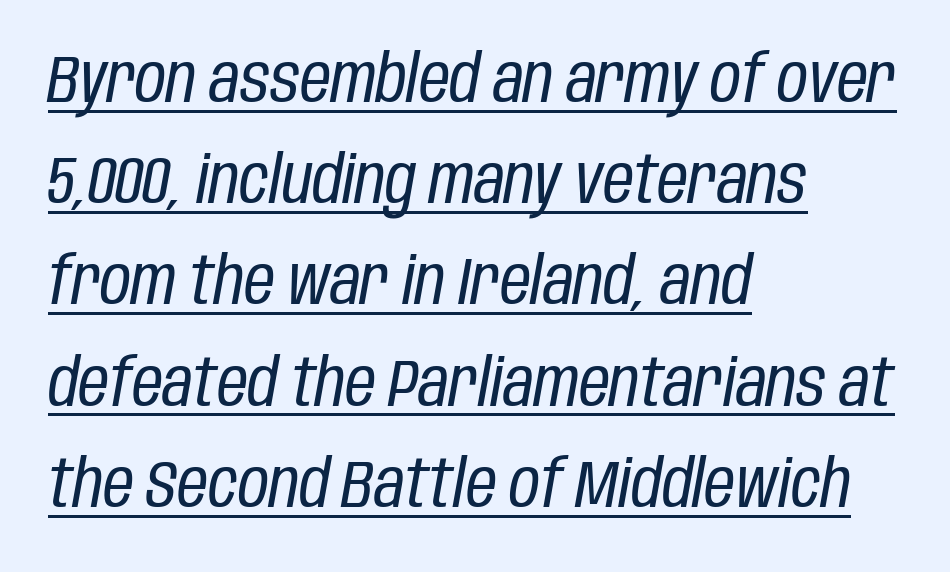
{"italic": "yes", "lean": "right", "slant_degrees": 10, "bold": "no", "weight": "regular", "width": "condensed", "stroke_contrast": "low", "x_height": "large", "monospaced": "no", "underline": "yes", "align": "left", "line_spacing": "normal", "line_spacing_ratio": 1.51, "letter_spacing": "normal", "letter_spacing_em": 0.0, "glyph_px": 67}
